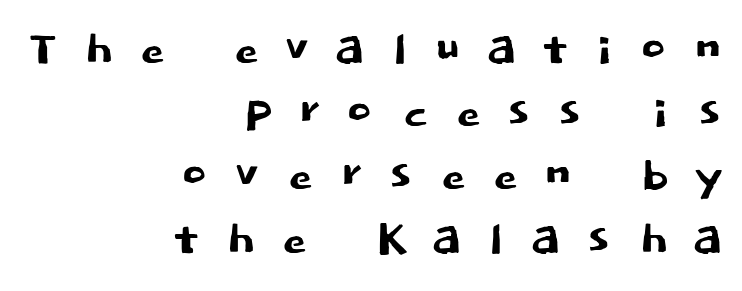
Q: Is the text italic (slanted)? A: No, it is upright.
Q: Is the typeface a serif or a sans-serif typeface? A: Sans-serif.
Q: Is the text underlined? A: No.
Q: How is the paragraph aligned? A: Right-aligned.
Q: Is the spacing between letters normal or unusually wide? A: Unusually wide.
Q: Is the spacing between lines tight, normal or loose? A: Tight.
Q: Width (condensed, normal, or wide)? A: Normal.
Q: Stroke contrast? A: Low.
Q: x-height? A: Large.
Q: Monospaced? A: No.
